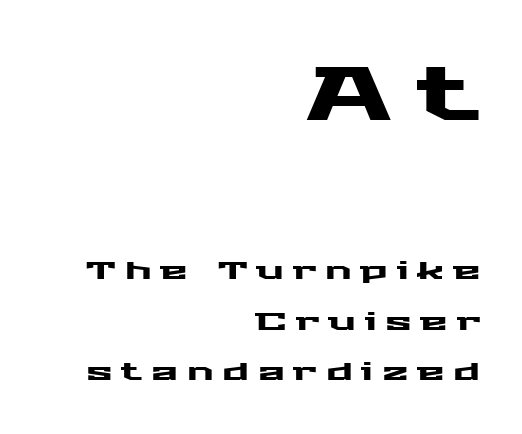
The image shows 75 px wide sans-serif type, upright; set right-aligned, loose line spacing (2.02x), unusually wide letter spacing (+0.35 em), not underlined; the first (top) block is 3.0x larger; medium stroke contrast and a medium x-height.
